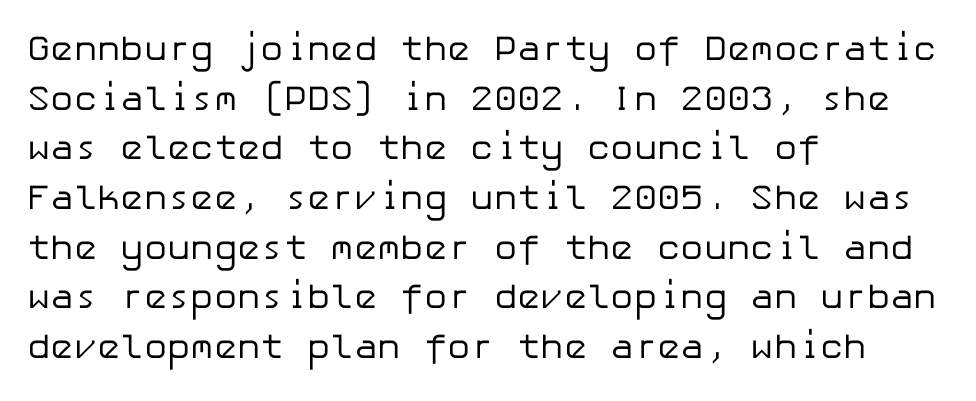
These lines stack with their left ends in a neat column. Notice how the stems are strictly vertical — no italics here. The horizontal fit of the characters is conventional and even. The typeface has the unassuming heft of standard copy or less. Bare-footed words on every line. Notice how descenders clear the ascenders below comfortably — that's standard leading.
